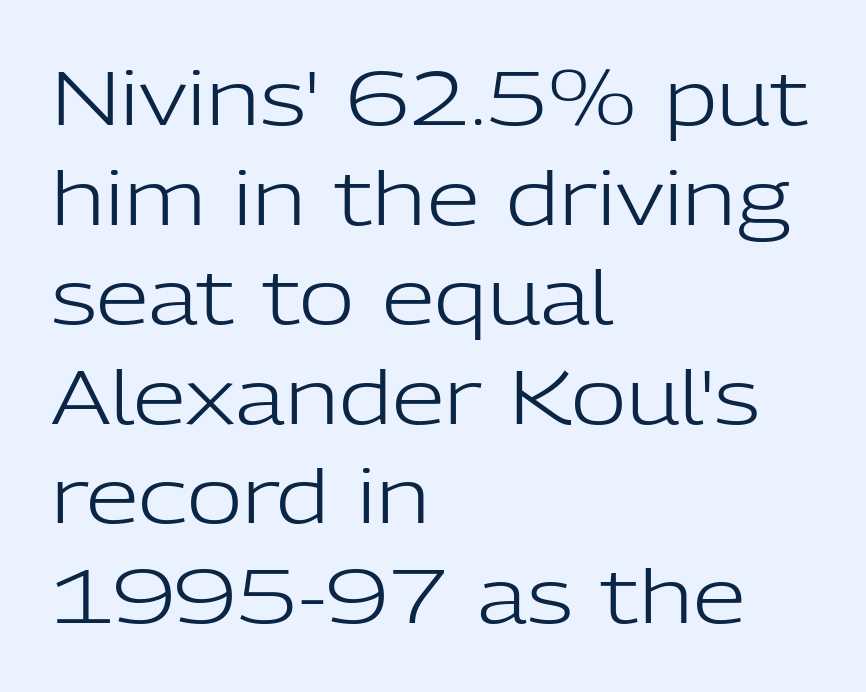
Q: Is the text bold? A: No.
Q: Is the text italic (slanted)? A: No, it is upright.
Q: Is the typeface a serif or a sans-serif typeface? A: Sans-serif.
Q: Is the text underlined? A: No.
Q: How is the paragraph aligned? A: Left-aligned.
Q: Is the spacing between letters normal or unusually wide? A: Normal.
Q: Is the spacing between lines tight, normal or loose? A: Normal.
Q: Width (condensed, normal, or wide)? A: Normal.
Q: Stroke contrast? A: Low.
Q: x-height? A: Medium.
Q: Monospaced? A: No.
